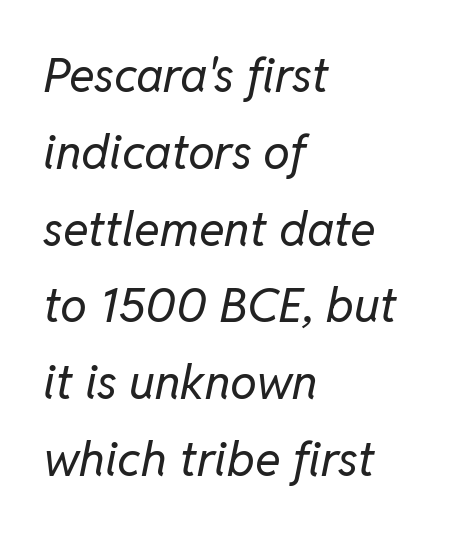
Q: Is the text bold? A: No.
Q: Is the text italic (slanted)? A: Yes, it leans right by about 11 degrees.
Q: Is the text underlined? A: No.
Q: How is the paragraph aligned? A: Left-aligned.
Q: Is the spacing between letters normal or unusually wide? A: Normal.
Q: Is the spacing between lines tight, normal or loose? A: Normal.
Q: Width (condensed, normal, or wide)? A: Normal.
Q: Stroke contrast? A: Low.
Q: x-height? A: Medium.
Q: Monospaced? A: No.
